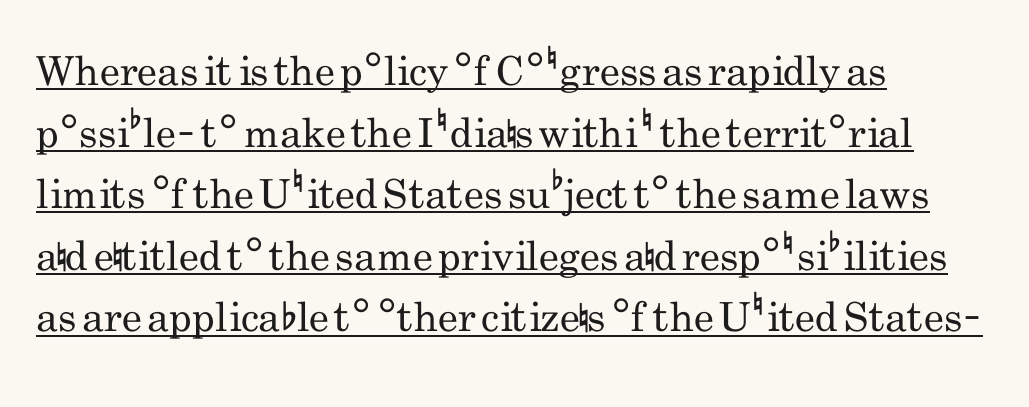
Q: Is the text bold? A: No.
Q: Is the text italic (slanted)? A: No, it is upright.
Q: Is the typeface a serif or a sans-serif typeface? A: Sans-serif.
Q: Is the text underlined? A: Yes.
Q: How is the paragraph aligned? A: Left-aligned.
Q: Is the spacing between letters normal or unusually wide? A: Normal.
Q: Is the spacing between lines tight, normal or loose? A: Normal.
Q: Width (condensed, normal, or wide)? A: Condensed.
Q: Stroke contrast? A: Low.
Q: x-height? A: Small.
Q: Monospaced? A: No.
